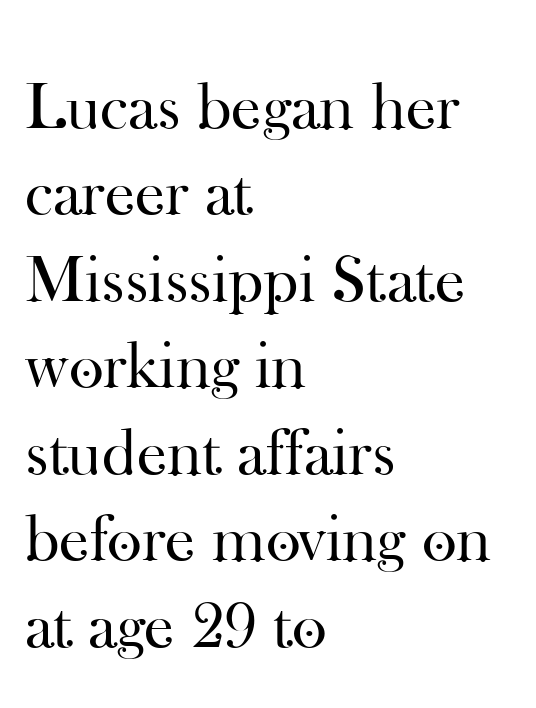
{"serif": "yes", "italic": "no", "bold": "no", "weight": "regular", "width": "normal", "stroke_contrast": "high", "x_height": "small", "monospaced": "no", "underline": "no", "align": "left", "line_spacing": "normal", "line_spacing_ratio": 1.29, "letter_spacing": "normal", "letter_spacing_em": 0.0, "glyph_px": 67}
